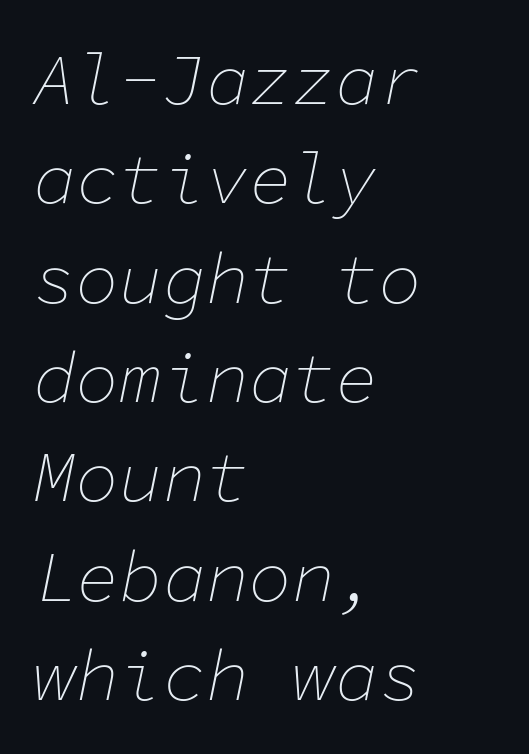
The image shows 72 px thin type, italic (leaning right), monospaced; set left-aligned, normal line spacing (1.38x), normal letter spacing, not underlined; low stroke contrast and a medium x-height.
